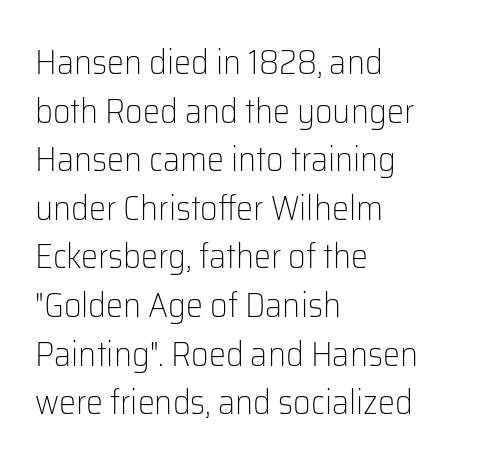
In CSS terms this would be text-align: left. Typographically, this falls in the sans-serif category. Characters remain perfectly vertical along every line. The face used here is proportionally spaced, like ordinary book or web type. What's the leading like? Ordinary, nothing unusual. Each stroke keeps to a modest, everyday thickness or less.
